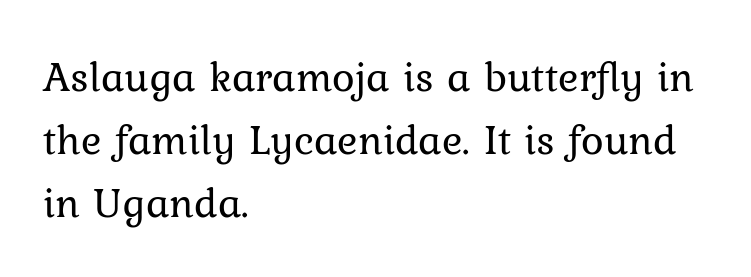
{"italic": "no", "bold": "no", "weight": "regular", "width": "normal", "stroke_contrast": "low", "x_height": "medium", "monospaced": "no", "underline": "no", "align": "left", "line_spacing": "normal", "line_spacing_ratio": 1.46, "letter_spacing": "normal", "letter_spacing_em": 0.0, "glyph_px": 43}
